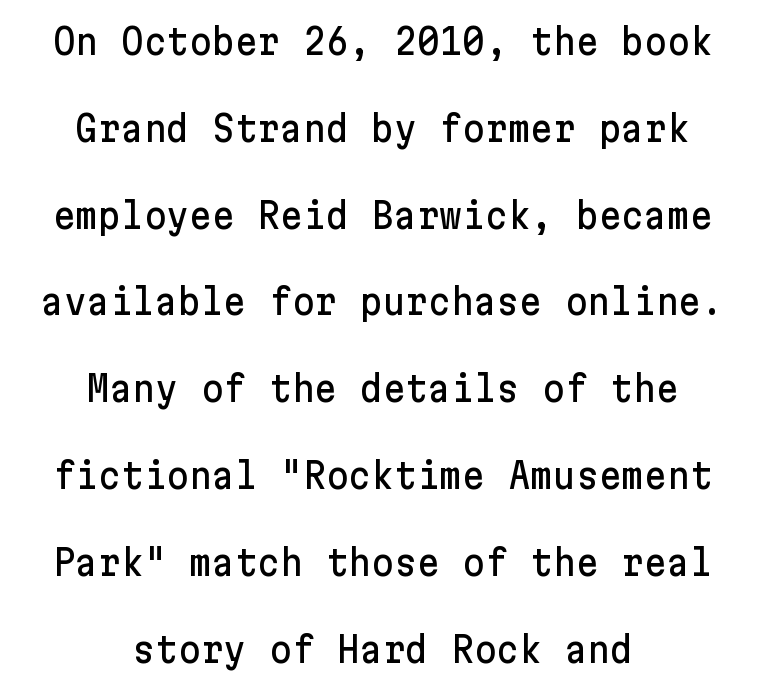
The letterforms sit shoulder to shoulder at normal distance. The lines are quadded center. Quick note: not italic, upright. Quick note: underline off.
